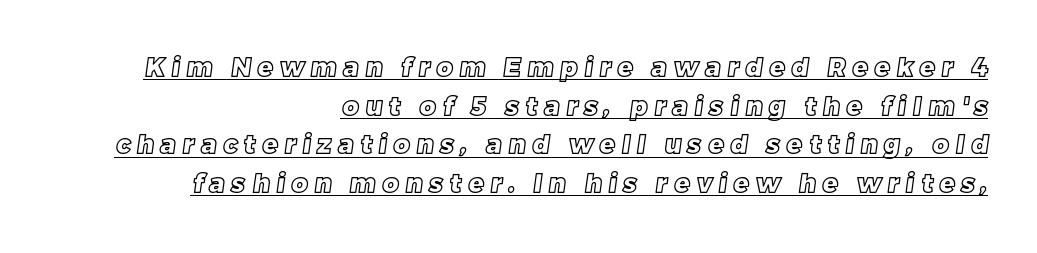
{"underline": "yes", "align": "right", "line_spacing": "normal", "line_spacing_ratio": 1.55, "letter_spacing": "wide", "letter_spacing_em": 0.27, "glyph_px": 25}
